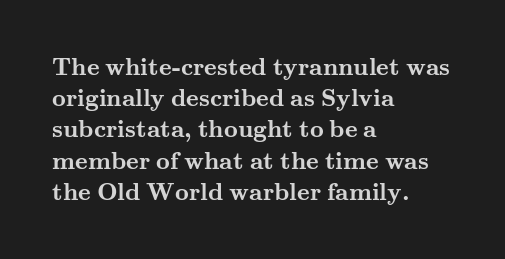
The image shows 24 px bold type, upright; set left-aligned, normal line spacing (1.3x), normal letter spacing, not underlined.
